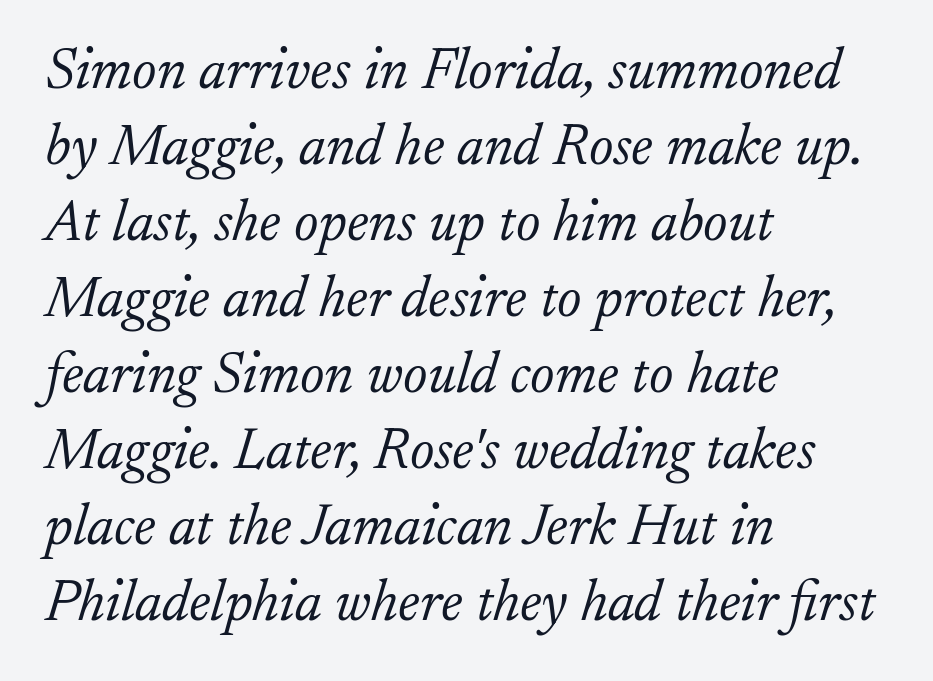
{"serif": "yes", "italic": "yes", "lean": "right", "slant_degrees": 17, "bold": "no", "weight": "light", "width": "normal", "stroke_contrast": "low", "x_height": "small", "monospaced": "no", "underline": "no", "align": "left", "line_spacing": "normal", "line_spacing_ratio": 1.31, "letter_spacing": "normal", "letter_spacing_em": 0.0, "glyph_px": 58}
